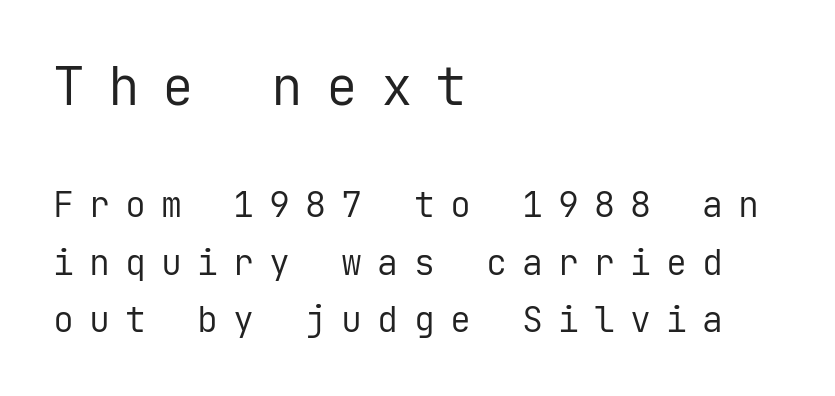
The image shows 53 px regular-weight sans-serif type, upright, monospaced; set left-aligned, normal line spacing (1.65x), unusually wide letter spacing (+0.43 em), not underlined; the first (top) block is 1.51x larger; low stroke contrast and a medium x-height.
